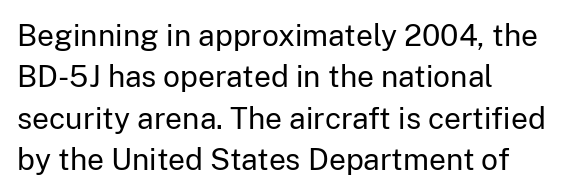
The image shows 30 px regular-weight sans-serif type, upright; set left-aligned, normal line spacing (1.38x), normal letter spacing, not underlined; low stroke contrast and a medium x-height.
